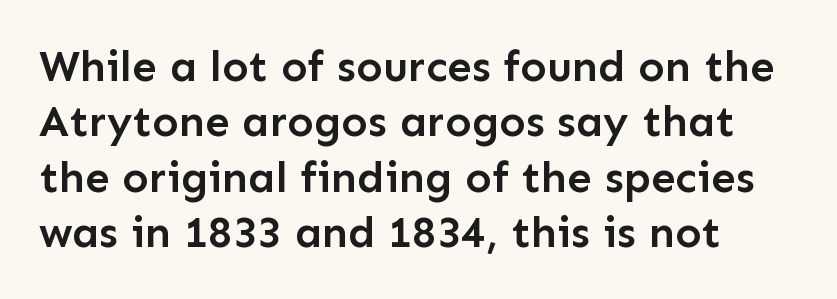
The line-height multiplier appears to be the usual default. Font category for this specimen: sans-serif. Is this a fixed-width face? No — the glyphs have proportional, varying widths. Honestly, the letter spacing is just normal — you wouldn't notice it. Notice how the stems are strictly vertical — no italics here. The area under the type is left untouched.
